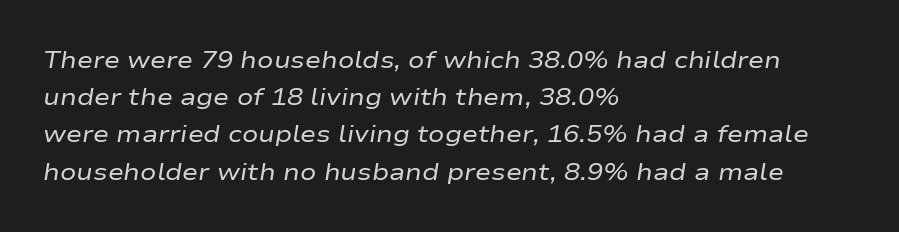
The image shows 24 px text type, italic (leaning right); set left-aligned, normal line spacing (1.55x), normal letter spacing, not underlined.
